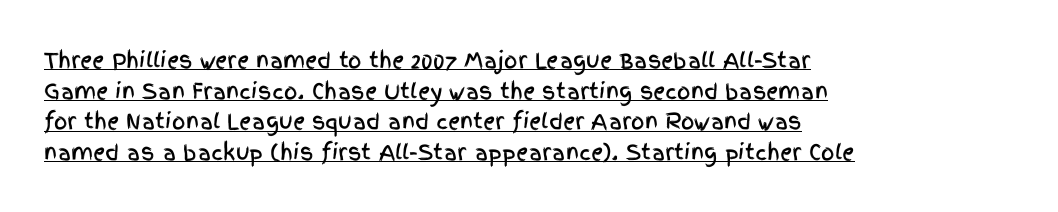
Q: Is the text italic (slanted)? A: No, it is upright.
Q: Is the text underlined? A: Yes.
Q: How is the paragraph aligned? A: Left-aligned.
Q: Is the spacing between letters normal or unusually wide? A: Normal.
Q: Is the spacing between lines tight, normal or loose? A: Normal.
